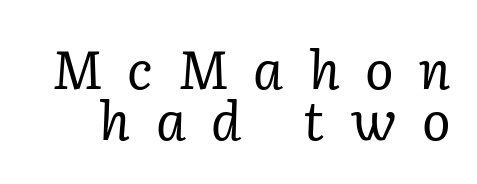
The image shows 53 px regular-weight serif type, italic (leaning right); set tight line spacing (0.97x), unusually wide letter spacing (+0.48 em), not underlined; low stroke contrast and a medium x-height.
